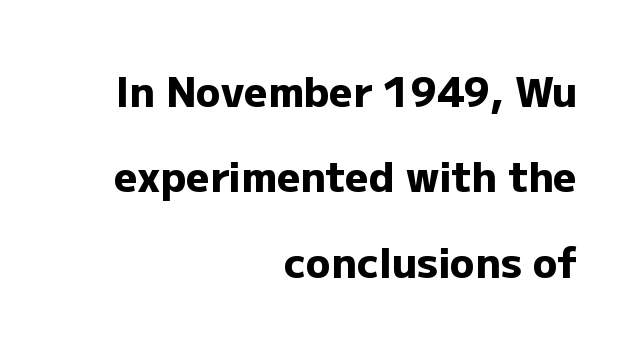
The image shows 41 px heavy sans-serif type, upright; set right-aligned, loose line spacing (2.08x), normal letter spacing, not underlined; low stroke contrast and a medium x-height.
